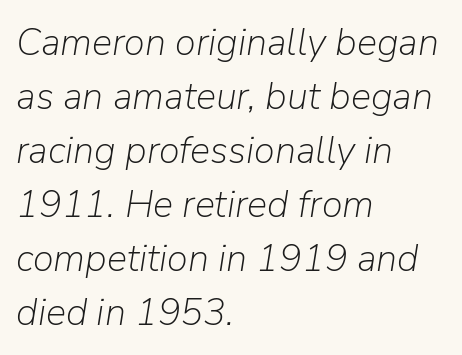
{"italic": "yes", "lean": "right", "slant_degrees": 9, "bold": "no", "weight": "light", "width": "normal", "stroke_contrast": "low", "x_height": "medium", "monospaced": "no", "underline": "no", "align": "left", "line_spacing": "normal", "line_spacing_ratio": 1.42, "letter_spacing": "normal", "letter_spacing_em": 0.0, "glyph_px": 38}
